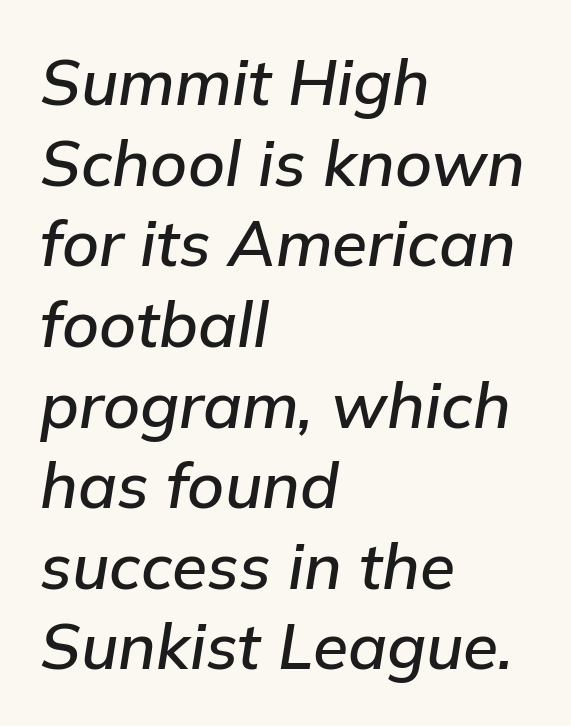
The image shows 64 px text type, italic (leaning right); set left-aligned, normal line spacing (1.26x), normal letter spacing, not underlined; low stroke contrast and a medium x-height.
